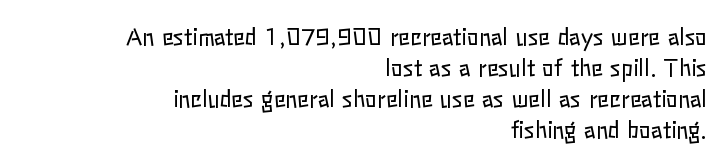
Q: Is the text bold? A: No.
Q: Is the text italic (slanted)? A: No, it is upright.
Q: Is the text underlined? A: No.
Q: How is the paragraph aligned? A: Right-aligned.
Q: Is the spacing between letters normal or unusually wide? A: Normal.
Q: Is the spacing between lines tight, normal or loose? A: Normal.
